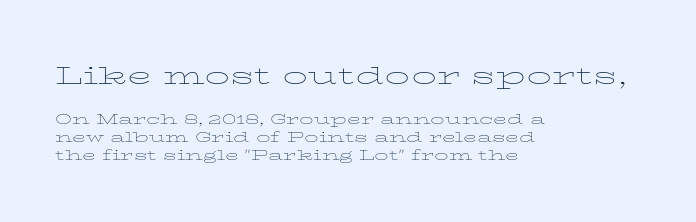
This reads as an unemphasized weight, regular at the heaviest. The passage shown has conventional tracking throughout. Posture: vertical. Quick note: underline off. Here the first block reads like a headline and the second like body copy.
